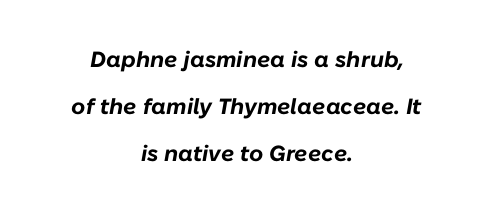
These lines stack symmetrically, like a column narrowing and widening about its center. What weight is shown? A full bold with thick strokes. Notice the wide empty band between every row — that's loose leading. An italicized treatment has been applied to the whole sample.
